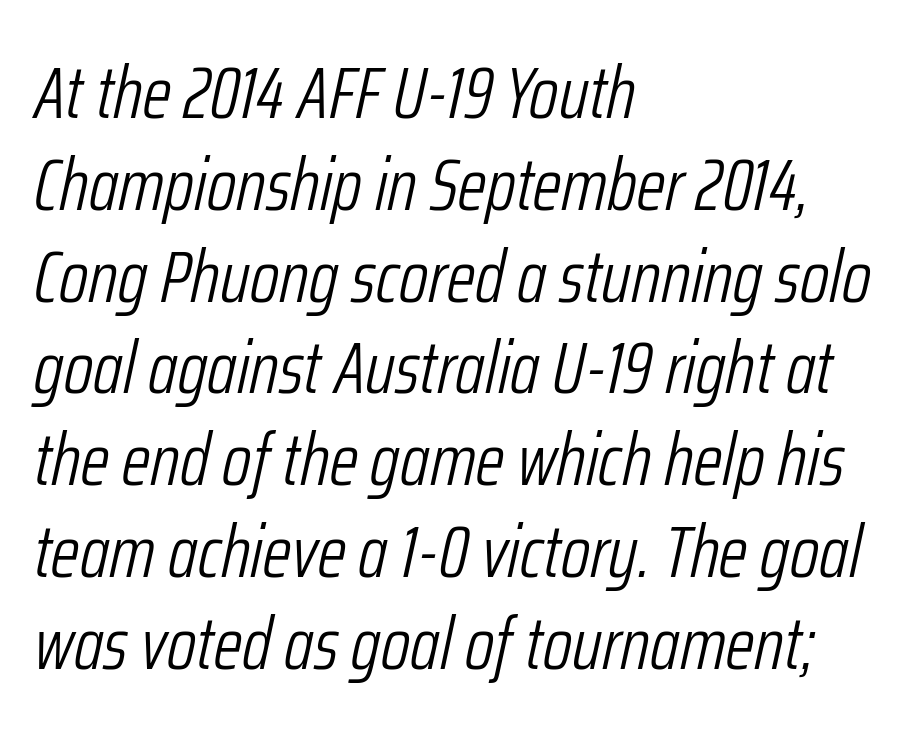
{"italic": "yes", "lean": "right", "slant_degrees": 12, "bold": "no", "weight": "light", "width": "condensed", "stroke_contrast": "low", "x_height": "medium", "monospaced": "no", "underline": "no", "align": "left", "line_spacing_ratio": 1.24, "letter_spacing": "normal", "letter_spacing_em": 0.0, "glyph_px": 74}
